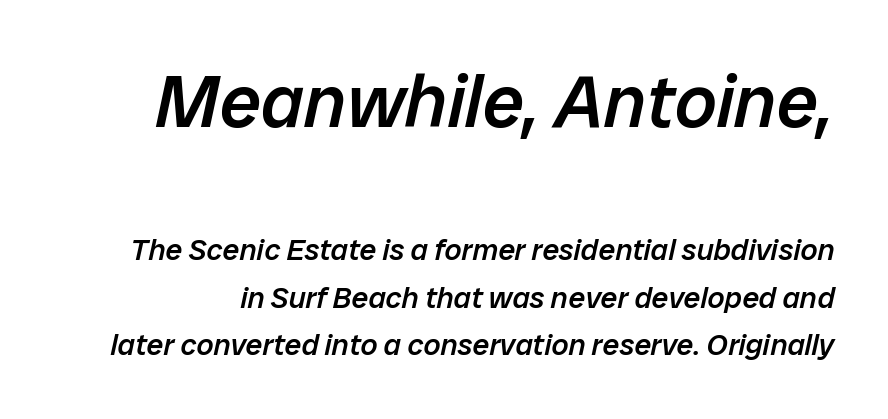
Q: Is the text bold? A: Semi-bold.
Q: Is the text italic (slanted)? A: Yes, it leans right by about 12 degrees.
Q: Is the text underlined? A: No.
Q: Is the spacing between letters normal or unusually wide? A: Normal.
Q: Is the spacing between lines tight, normal or loose? A: Normal.
Q: Which block of text is set in a larger size, the first (top) or the second (bottom)? A: The first (top) one.
Q: Width (condensed, normal, or wide)? A: Normal.
Q: Stroke contrast? A: Low.
Q: x-height? A: Medium.
Q: Monospaced? A: No.
